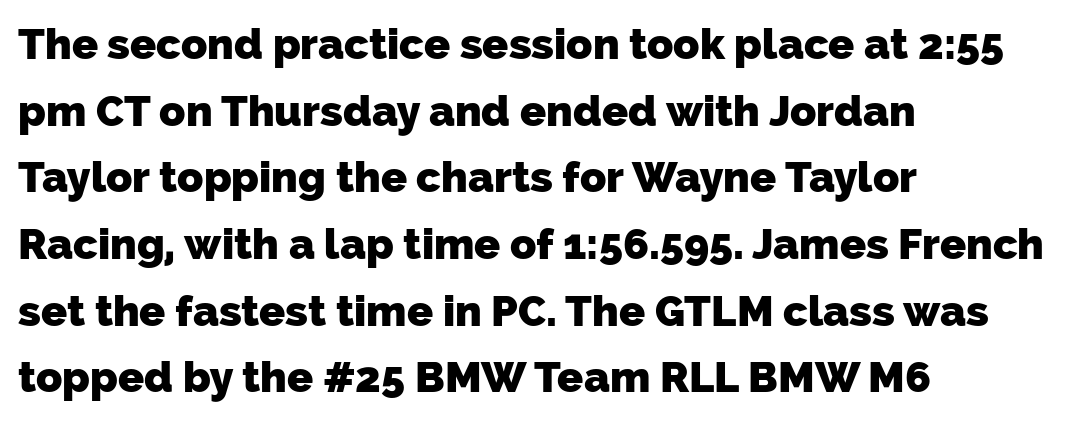
{"serif": "no", "bold": "yes", "weight": "heavy", "width": "normal", "stroke_contrast": "low", "x_height": "medium", "monospaced": "no", "underline": "no", "align": "left", "line_spacing": "normal", "line_spacing_ratio": 1.55, "letter_spacing": "normal", "letter_spacing_em": 0.0, "glyph_px": 43}
